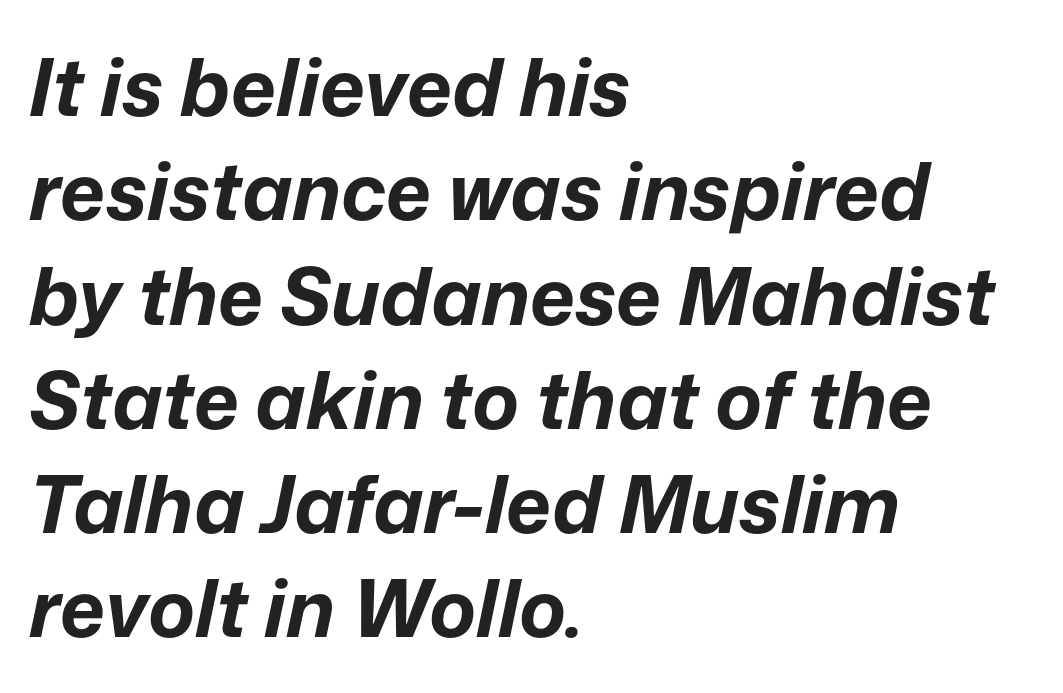
{"italic": "yes", "lean": "right", "slant_degrees": 12, "bold": "yes", "weight": "bold", "width": "normal", "stroke_contrast": "low", "x_height": "medium", "monospaced": "no", "underline": "no", "align": "left", "line_spacing": "normal", "line_spacing_ratio": 1.32, "letter_spacing": "normal", "letter_spacing_em": 0.0, "glyph_px": 79}
